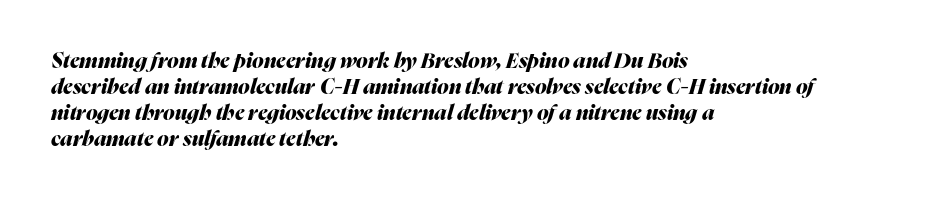
Q: Is the text bold? A: Yes.
Q: Is the text italic (slanted)? A: Yes, it leans right by about 16 degrees.
Q: Is the text underlined? A: No.
Q: How is the paragraph aligned? A: Left-aligned.
Q: Is the spacing between letters normal or unusually wide? A: Normal.
